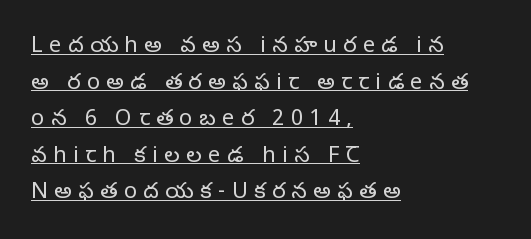
Is there any slant? The stems are plumb. This rendering uses left alignment, leaving the right contour irregular. Spacing between characters has been opened up far beyond the box default. Whoever set this chose a conventional vertical rhythm. Every word sits above its own underline.
